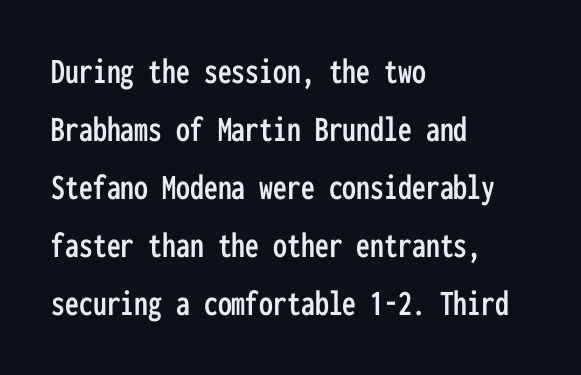
Is there much room between lines? A standard amount, neither cramped nor airy. There is no visible air inserted between adjacent glyphs. Each row of text sits above clean, open space. I'd call this a sans setting — the letters go barefoot. The passage is arranged the way most books set body copy — flush left. The letters march in equal steps, a hallmark of fixed-pitch type.
